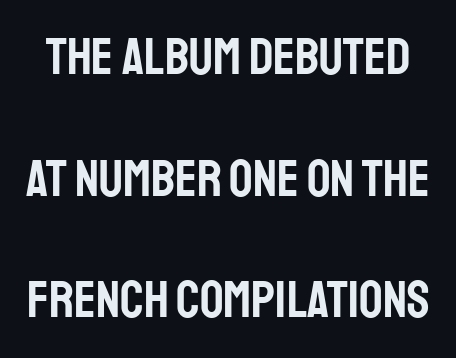
Standard letterfit; no display-style spreading of the glyphs. Unlike italic type, these characters show no tilt at all. Proportional: the letters do not fall into vertical columns. In terms of leading, this rendering errs on the spacious side. These lines are composed in type without serifs. Descenders hang freely into open space.
